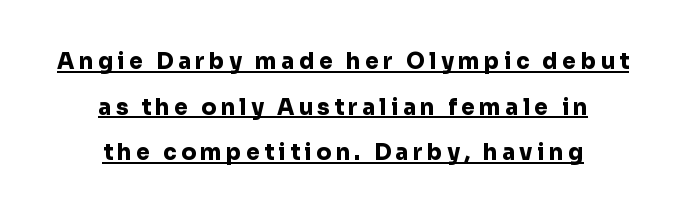
The letters stand straight up with perfectly vertical stems. Bold? Absolutely — the strokes are thick and heavy. One glance says open: line gaps are wider than usual. Horizontal alignment here is central, giving a formal, balanced look. What decoration does the sample have? An underline.
